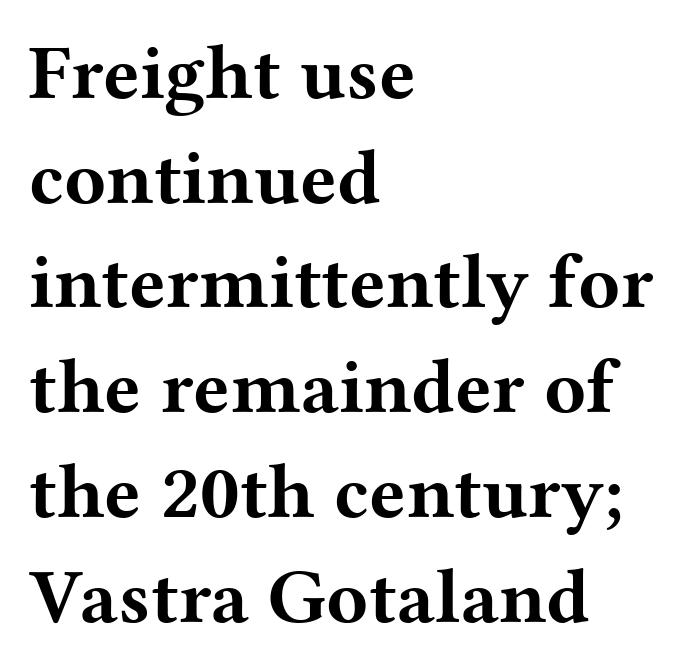
{"serif": "yes", "italic": "no", "bold": "yes", "weight": "bold", "width": "wide", "stroke_contrast": "medium", "x_height": "medium", "monospaced": "no", "underline": "no", "align": "left", "line_spacing": "normal", "line_spacing_ratio": 1.36, "letter_spacing": "normal", "letter_spacing_em": 0.0, "glyph_px": 77}
